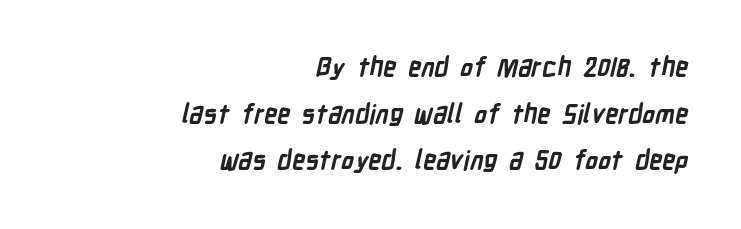
Q: Is the text bold? A: Yes.
Q: Is the text underlined? A: No.
Q: How is the paragraph aligned? A: Right-aligned.
Q: Is the spacing between letters normal or unusually wide? A: Normal.
